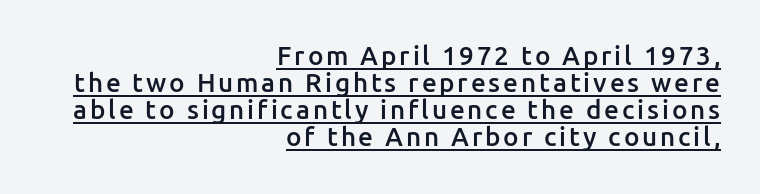
{"italic": "no", "bold": "semi", "underline": "yes", "align": "right", "line_spacing": "tight", "line_spacing_ratio": 1.04, "glyph_px": 26}
